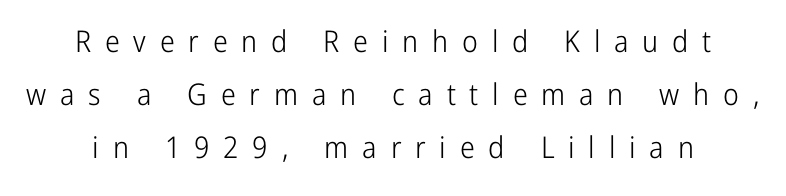
The image shows 30 px light, condensed sans-serif type, upright; set line spacing 1.76x, unusually wide letter spacing (+0.46 em), not underlined; low stroke contrast and a medium x-height.
